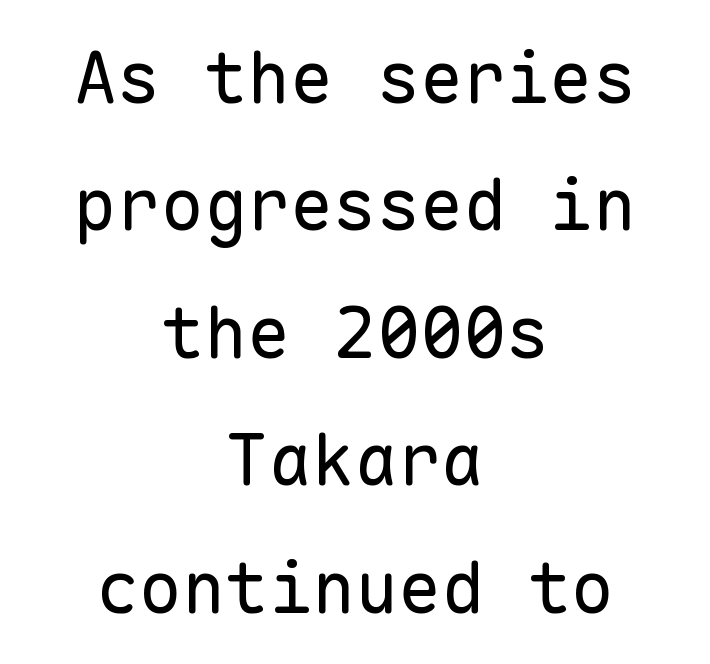
Q: Is the text bold? A: No.
Q: Is the text italic (slanted)? A: No, it is upright.
Q: Is the typeface a serif or a sans-serif typeface? A: Sans-serif.
Q: Is the text underlined? A: No.
Q: How is the paragraph aligned? A: Centered.
Q: Is the spacing between letters normal or unusually wide? A: Normal.
Q: Width (condensed, normal, or wide)? A: Normal.
Q: Stroke contrast? A: Low.
Q: x-height? A: Medium.
Q: Monospaced? A: Yes.
